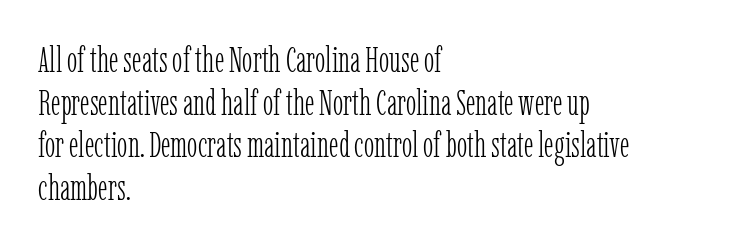
Q: Is the text bold? A: No.
Q: Is the text italic (slanted)? A: No, it is upright.
Q: Is the typeface a serif or a sans-serif typeface? A: Serif.
Q: Is the text underlined? A: No.
Q: How is the paragraph aligned? A: Left-aligned.
Q: Is the spacing between letters normal or unusually wide? A: Normal.
Q: Width (condensed, normal, or wide)? A: Condensed.
Q: Stroke contrast? A: Low.
Q: x-height? A: Medium.
Q: Monospaced? A: No.
